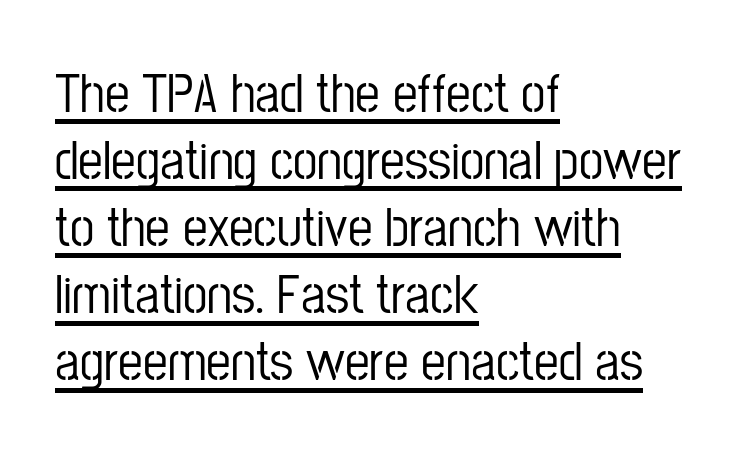
Where is the straight margin? On the left. What stands out about the letter spacing? Nothing — it is the standard amount. The rendering uses the underline text-decoration. The lettering holds an erect, upright posture throughout. Is this a fixed-width face? No — the glyphs have proportional, varying widths.
